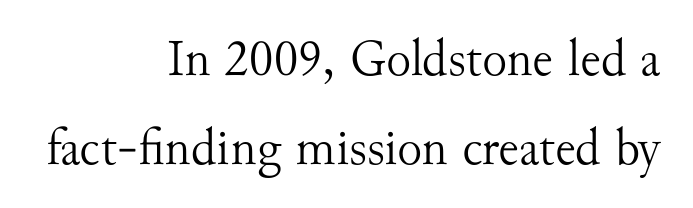
The image shows 52 px light serif type, upright; set right-aligned, line spacing 1.71x, normal letter spacing, not underlined; medium stroke contrast and a small x-height.
